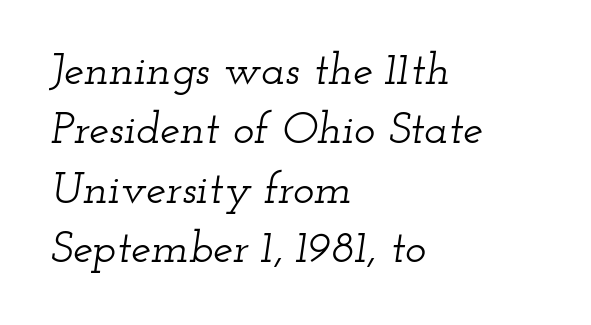
Type without underlining. The glyphs look as if they've been sheared to an angle. All the whitespace from short lines collects on the right. Does the type have serifs? Yes, each stem ends in a small foot. Compared with typical paragraphs, the rows here are spaced about the same.
